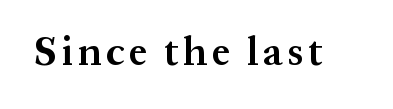
The typeface chosen for these lines features serifs. The gap between lines stays unmarked. Notice how the stems are strictly vertical — no italics here. Weight: bold.
